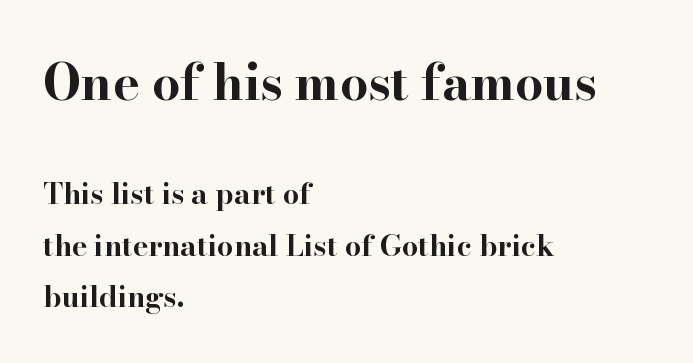
Q: Is the text bold? A: Yes.
Q: Is the text italic (slanted)? A: No, it is upright.
Q: Is the typeface a serif or a sans-serif typeface? A: Serif.
Q: Is the text underlined? A: No.
Q: How is the paragraph aligned? A: Left-aligned.
Q: Is the spacing between letters normal or unusually wide? A: Normal.
Q: Which block of text is set in a larger size, the first (top) or the second (bottom)? A: The first (top) one.
Q: Width (condensed, normal, or wide)? A: Wide.
Q: Stroke contrast? A: High.
Q: x-height? A: Small.
Q: Monospaced? A: No.
